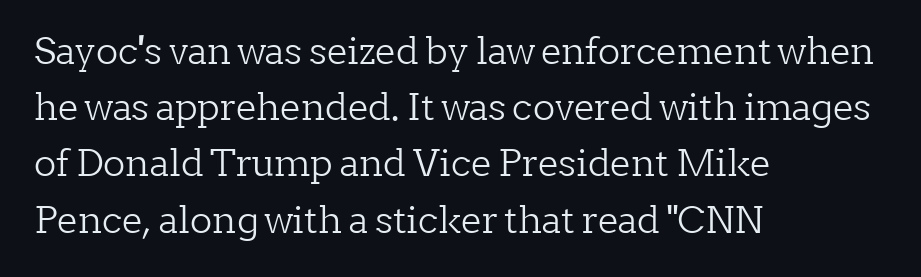
Q: Is the text bold? A: No.
Q: Is the text italic (slanted)? A: No, it is upright.
Q: Is the typeface a serif or a sans-serif typeface? A: Serif.
Q: Is the text underlined? A: No.
Q: How is the paragraph aligned? A: Left-aligned.
Q: Is the spacing between letters normal or unusually wide? A: Normal.
Q: Is the spacing between lines tight, normal or loose? A: Normal.
Q: Width (condensed, normal, or wide)? A: Normal.
Q: Stroke contrast? A: Low.
Q: x-height? A: Medium.
Q: Monospaced? A: No.
